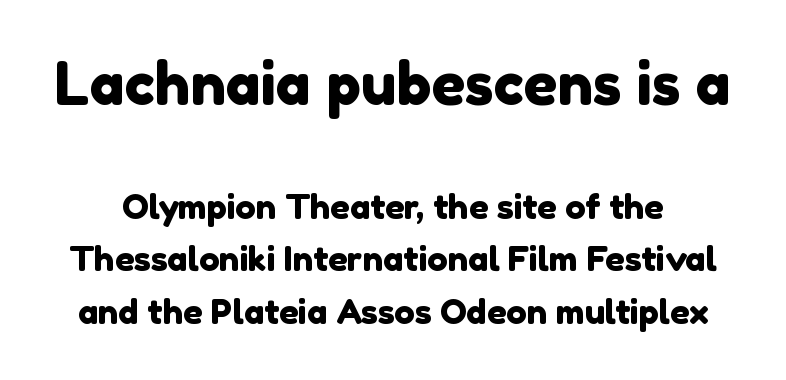
Q: Is the typeface a serif or a sans-serif typeface? A: Sans-serif.
Q: Is the text underlined? A: No.
Q: Is the spacing between letters normal or unusually wide? A: Normal.
Q: Is the spacing between lines tight, normal or loose? A: Normal.
Q: Which block of text is set in a larger size, the first (top) or the second (bottom)? A: The first (top) one.
Q: Width (condensed, normal, or wide)? A: Normal.
Q: x-height? A: Medium.
Q: Monospaced? A: No.
